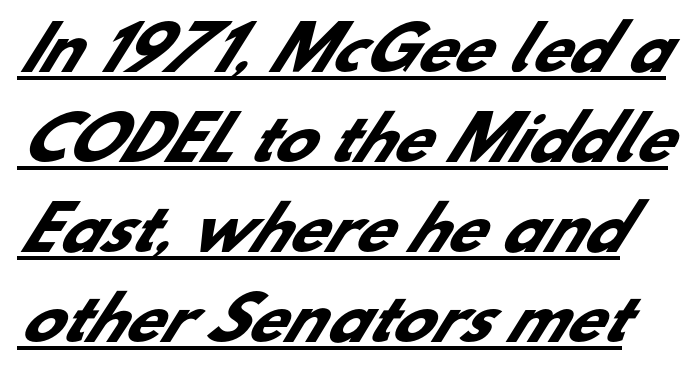
Q: Is the text bold? A: Yes.
Q: Is the typeface a serif or a sans-serif typeface? A: Sans-serif.
Q: Is the text underlined? A: Yes.
Q: Is the spacing between letters normal or unusually wide? A: Normal.
Q: Is the spacing between lines tight, normal or loose? A: Normal.
Q: Width (condensed, normal, or wide)? A: Normal.
Q: Stroke contrast? A: Low.
Q: x-height? A: Small.
Q: Monospaced? A: No.
